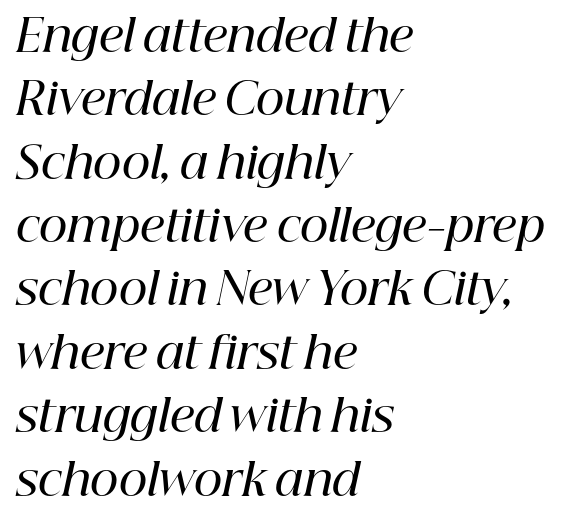
{"serif": "yes", "italic": "yes", "lean": "right", "slant_degrees": 12, "bold": "semi", "weight": "semibold", "width": "normal", "stroke_contrast": "high", "x_height": "medium", "monospaced": "no", "underline": "no", "align": "left", "line_spacing": "normal", "line_spacing_ratio": 1.44, "letter_spacing": "normal", "letter_spacing_em": 0.0, "glyph_px": 44}
